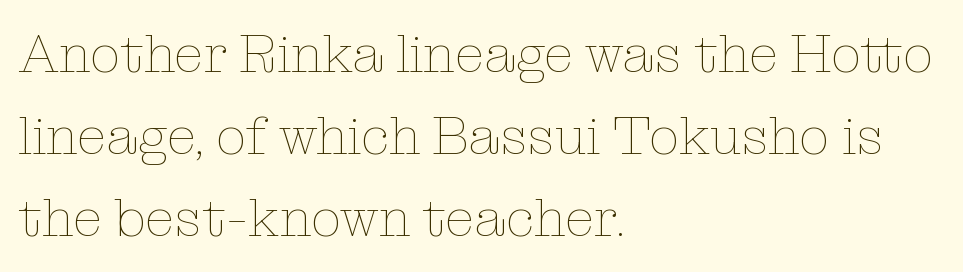
Q: Is the text bold? A: No.
Q: Is the text italic (slanted)? A: No, it is upright.
Q: Is the text underlined? A: No.
Q: How is the paragraph aligned? A: Left-aligned.
Q: Is the spacing between letters normal or unusually wide? A: Normal.
Q: Is the spacing between lines tight, normal or loose? A: Normal.
Q: Width (condensed, normal, or wide)? A: Normal.
Q: Stroke contrast? A: Low.
Q: x-height? A: Medium.
Q: Monospaced? A: No.
